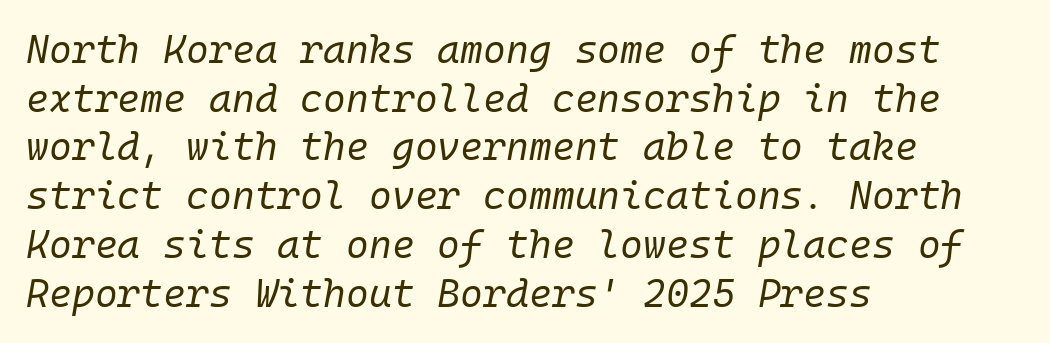
{"italic": "yes", "lean": "right", "slant_degrees": 10, "bold": "no", "weight": "regular", "width": "normal", "stroke_contrast": "low", "x_height": "medium", "monospaced": "yes", "underline": "no", "align": "left", "line_spacing": "normal", "line_spacing_ratio": 1.25, "letter_spacing": "normal", "letter_spacing_em": 0.0, "glyph_px": 39}
